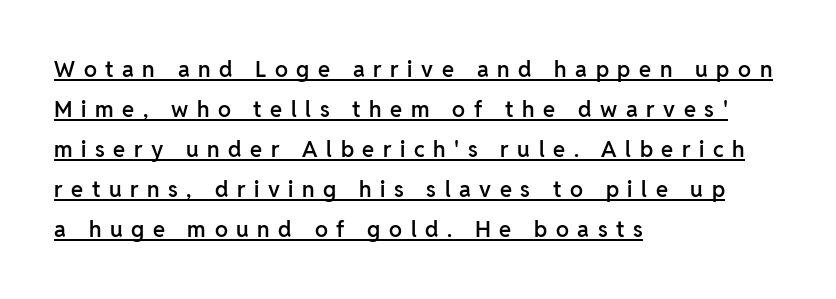
Q: Is the text bold? A: Semi-bold.
Q: Is the text italic (slanted)? A: No, it is upright.
Q: Is the text underlined? A: Yes.
Q: How is the paragraph aligned? A: Left-aligned.
Q: Is the spacing between letters normal or unusually wide? A: Unusually wide.
